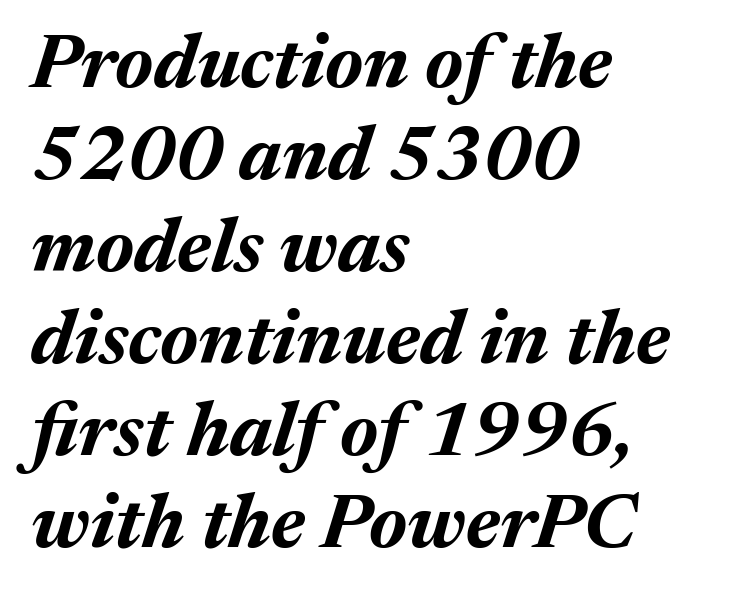
The image shows 76 px bold type, italic (leaning right); set left-aligned, line spacing 1.21x, normal letter spacing, not underlined; medium stroke contrast and a medium x-height.
